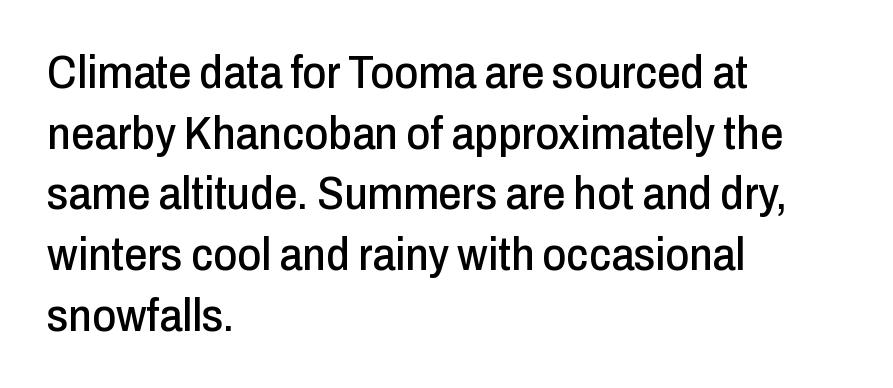
The image shows 46 px condensed sans-serif type, upright; set left-aligned, normal line spacing (1.32x), normal letter spacing, not underlined; low stroke contrast and a medium x-height.
